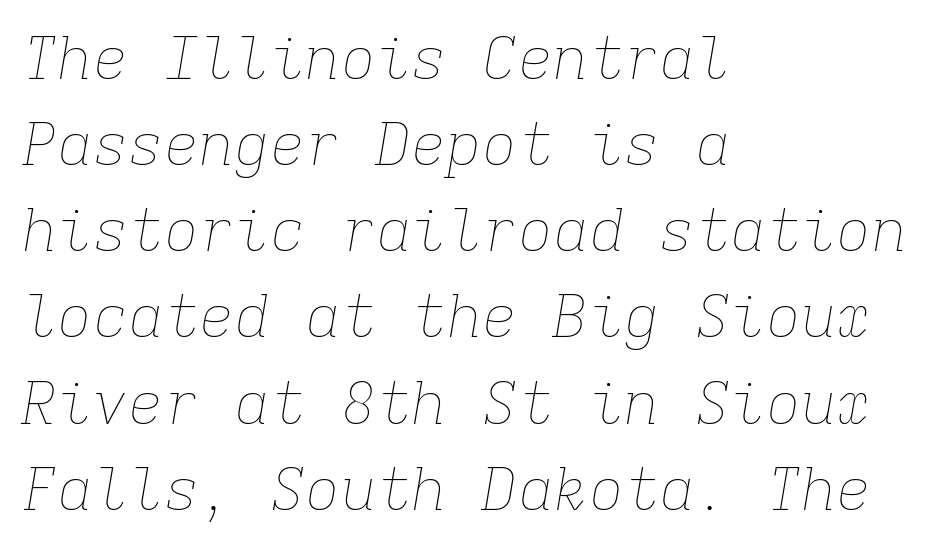
Q: Is the text bold? A: No.
Q: Is the text italic (slanted)? A: Yes, it leans right by about 9 degrees.
Q: Is the text underlined? A: No.
Q: How is the paragraph aligned? A: Left-aligned.
Q: Is the spacing between letters normal or unusually wide? A: Normal.
Q: Is the spacing between lines tight, normal or loose? A: Normal.
Q: Width (condensed, normal, or wide)? A: Normal.
Q: Stroke contrast? A: Low.
Q: x-height? A: Medium.
Q: Monospaced? A: Yes.
